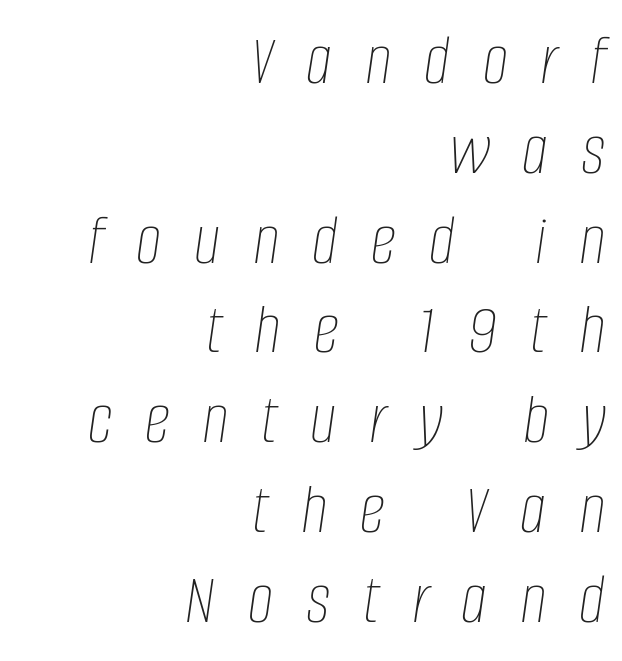
The image shows 73 px thin, condensed type, italic (leaning right); set right-aligned, line spacing 1.23x, unusually wide letter spacing (+0.45 em), not underlined; low stroke contrast and a large x-height.
